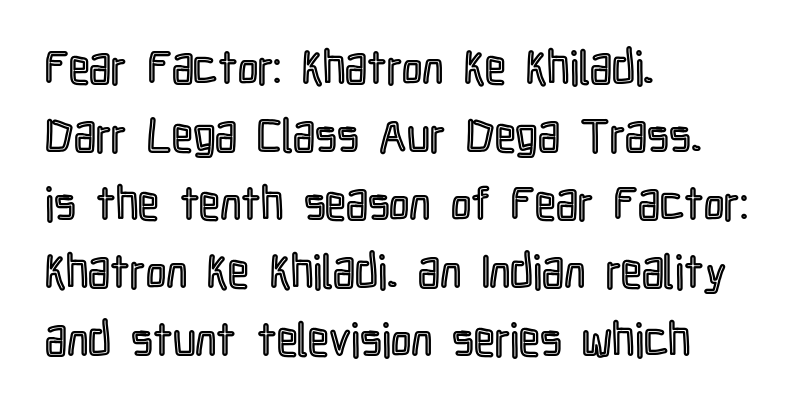
Q: Is the text italic (slanted)? A: No, it is upright.
Q: Is the text underlined? A: No.
Q: How is the paragraph aligned? A: Left-aligned.
Q: Is the spacing between letters normal or unusually wide? A: Normal.
Q: Is the spacing between lines tight, normal or loose? A: Normal.
Q: Width (condensed, normal, or wide)? A: Condensed.
Q: x-height? A: Medium.
Q: Monospaced? A: No.
